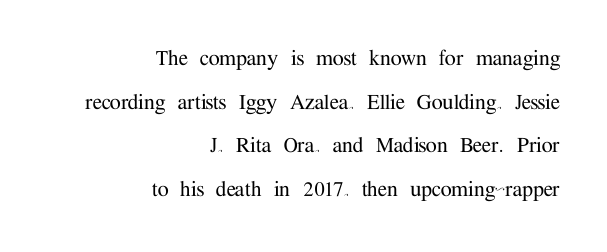
{"italic": "no", "underline": "no", "align": "right", "line_spacing_ratio": 1.75, "letter_spacing": "normal", "letter_spacing_em": 0.0, "glyph_px": 25}
